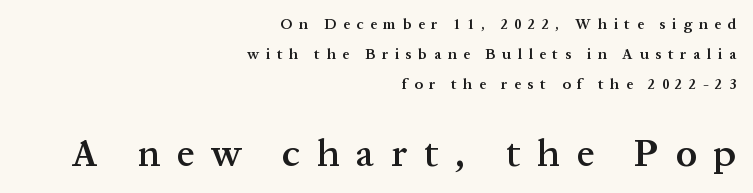
Think of a printed novel: that variable character pitch is what you see here. Descenders are the only things crossing below the line. Tracking value appears strongly positive — letters spread wide. Stroke thickness is moderately raised; the sample reads as semibold. In this sample the second text group is rendered at the bigger scale. You can tell from the footed stems that serif type was used.
